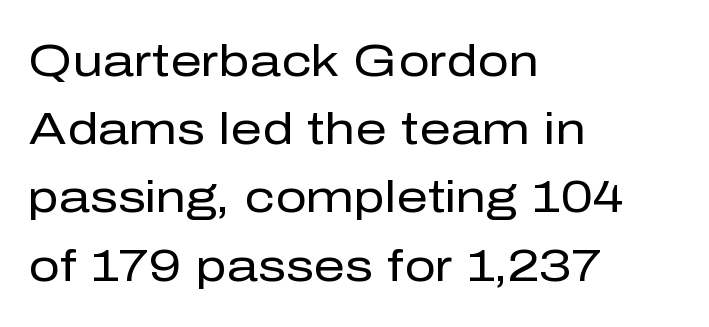
The type family on display is of the sans-serif kind. Honestly, there is no underline to notice here at all. Looks like regular typesetting: each glyph gets only the width it needs. The lettering stays uniformly vertical, giving the passage a roman look. What's the leading like? Ordinary, nothing unusual.
